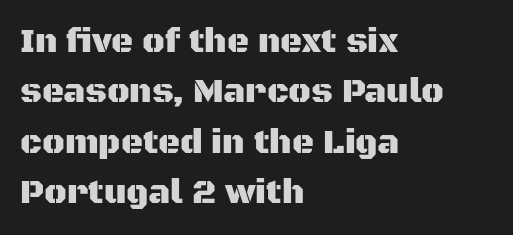
Q: Is the text italic (slanted)? A: No, it is upright.
Q: Is the typeface a serif or a sans-serif typeface? A: Sans-serif.
Q: Is the text underlined? A: No.
Q: How is the paragraph aligned? A: Left-aligned.
Q: Is the spacing between letters normal or unusually wide? A: Normal.
Q: Is the spacing between lines tight, normal or loose? A: Normal.
Q: Width (condensed, normal, or wide)? A: Normal.
Q: Stroke contrast? A: Medium.
Q: x-height? A: Large.
Q: Monospaced? A: No.
